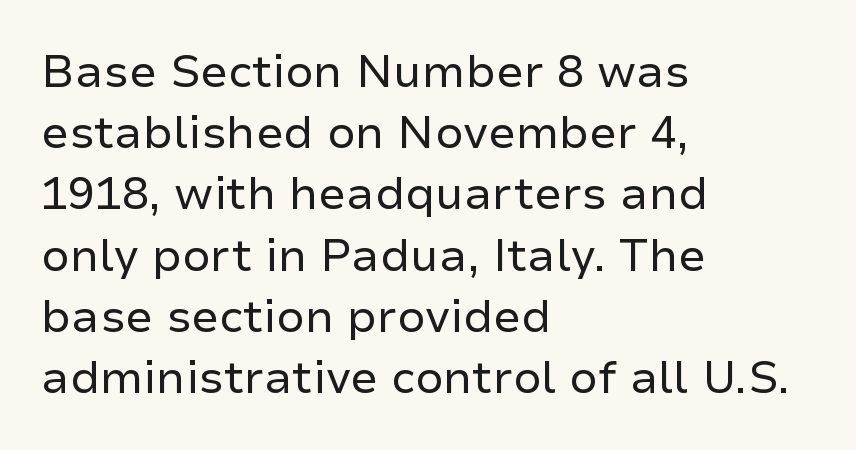
Q: Is the text bold? A: No.
Q: Is the text italic (slanted)? A: No, it is upright.
Q: Is the typeface a serif or a sans-serif typeface? A: Sans-serif.
Q: Is the text underlined? A: No.
Q: How is the paragraph aligned? A: Left-aligned.
Q: Is the spacing between letters normal or unusually wide? A: Normal.
Q: Is the spacing between lines tight, normal or loose? A: Normal.
Q: Width (condensed, normal, or wide)? A: Normal.
Q: Stroke contrast? A: Low.
Q: x-height? A: Medium.
Q: Monospaced? A: No.
